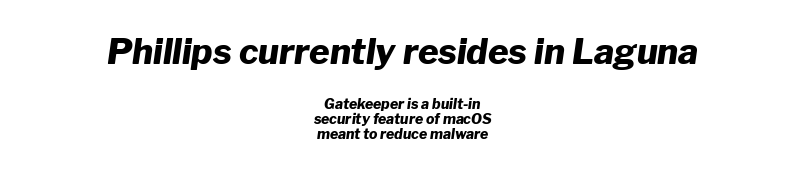
{"italic": "yes", "lean": "right", "slant_degrees": 8, "bold": "yes", "weight": "heavy", "width": "normal", "stroke_contrast": "low", "x_height": "medium", "monospaced": "no", "underline": "no", "align": "center", "line_spacing": "tight", "line_spacing_ratio": 1.06, "letter_spacing": "normal", "letter_spacing_em": 0.0, "larger_block": "first", "size_ratio": 2.5, "glyph_px": 35}
